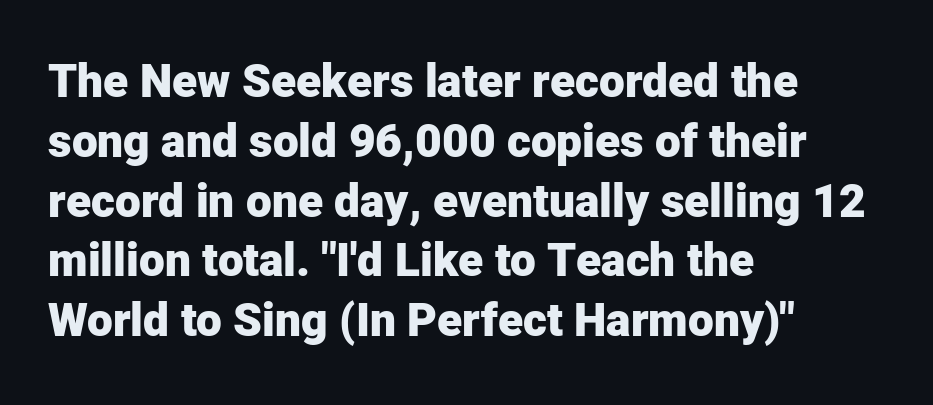
{"serif": "no", "italic": "no", "bold": "yes", "weight": "heavy", "width": "normal", "stroke_contrast": "low", "x_height": "medium", "monospaced": "no", "underline": "no", "align": "left", "line_spacing": "normal", "line_spacing_ratio": 1.3, "letter_spacing": "normal", "letter_spacing_em": 0.0, "glyph_px": 46}
